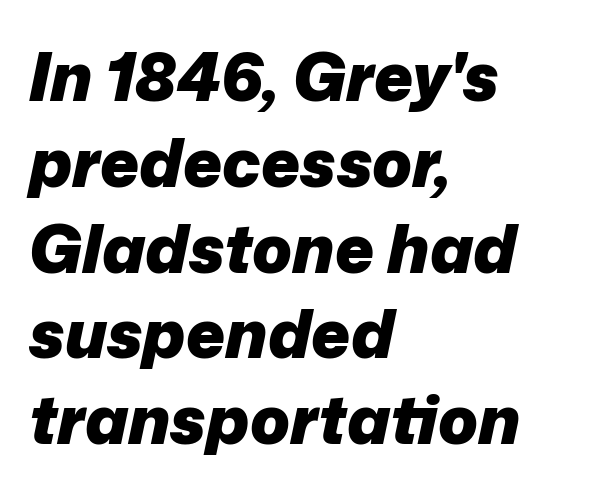
Q: Is the text bold? A: Yes.
Q: Is the text italic (slanted)? A: Yes, it leans right by about 12 degrees.
Q: Is the text underlined? A: No.
Q: How is the paragraph aligned? A: Left-aligned.
Q: Is the spacing between letters normal or unusually wide? A: Normal.
Q: Is the spacing between lines tight, normal or loose? A: Normal.
Q: Width (condensed, normal, or wide)? A: Normal.
Q: Stroke contrast? A: Low.
Q: x-height? A: Medium.
Q: Monospaced? A: No.
